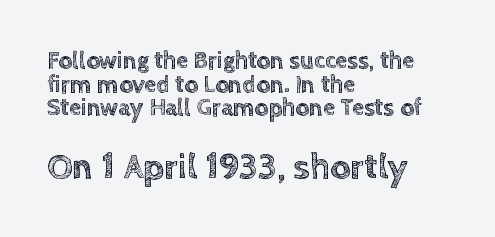
Q: Is the text italic (slanted)? A: No, it is upright.
Q: Is the text underlined? A: No.
Q: How is the paragraph aligned? A: Left-aligned.
Q: Is the spacing between letters normal or unusually wide? A: Normal.
Q: Is the spacing between lines tight, normal or loose? A: Tight.
Q: Which block of text is set in a larger size, the first (top) or the second (bottom)? A: The second (bottom) one.
Q: Width (condensed, normal, or wide)? A: Normal.
Q: x-height? A: Large.
Q: Monospaced? A: No.
